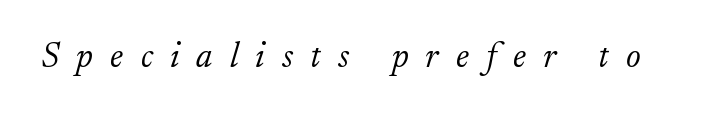
The image shows 35 px light serif type, italic (leaning right); set unusually wide letter spacing (+0.49 em), not underlined; low stroke contrast and a small x-height.
